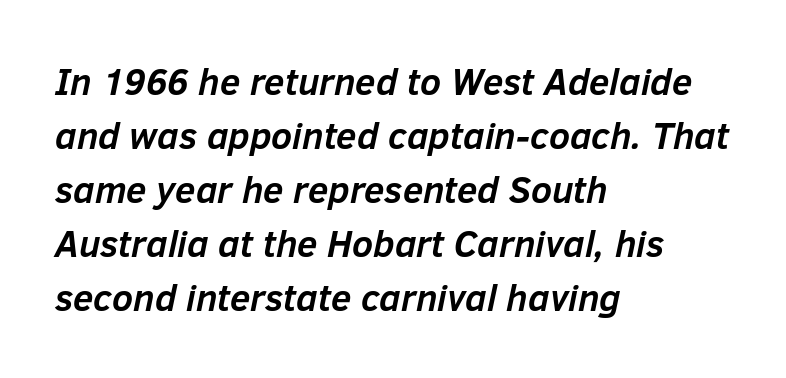
{"italic": "yes", "lean": "right", "slant_degrees": 12, "bold": "yes", "weight": "semibold", "width": "normal", "stroke_contrast": "low", "x_height": "medium", "monospaced": "no", "underline": "no", "align": "left", "line_spacing": "normal", "line_spacing_ratio": 1.46, "letter_spacing": "normal", "letter_spacing_em": 0.0, "glyph_px": 37}
